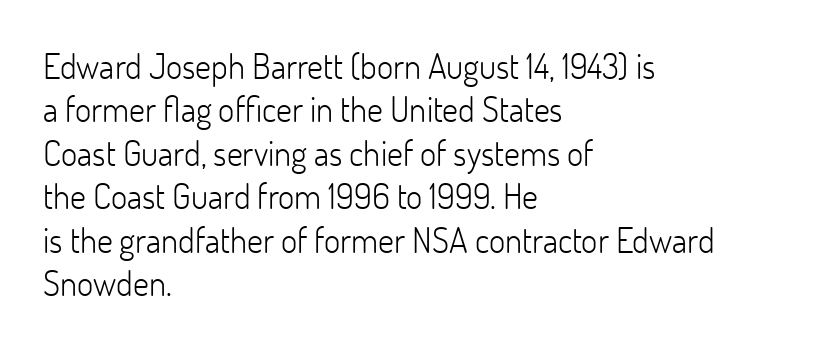
The face used here is proportionally spaced, like ordinary book or web type. The strokes are not fattened; the text isn't bold. Does the lettering tilt? It doesn't — this is upright. Default kerning and tracking; the words read as compact shapes.
